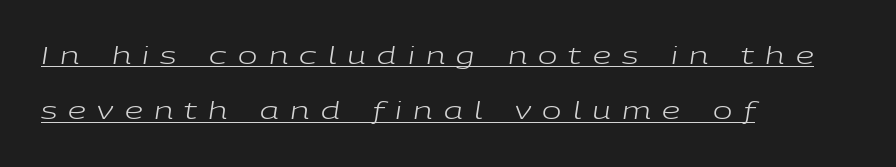
The image shows 23 px text type, italic (leaning right); set left-aligned, loose line spacing (2.41x), unusually wide letter spacing (+0.49 em), underlined.
